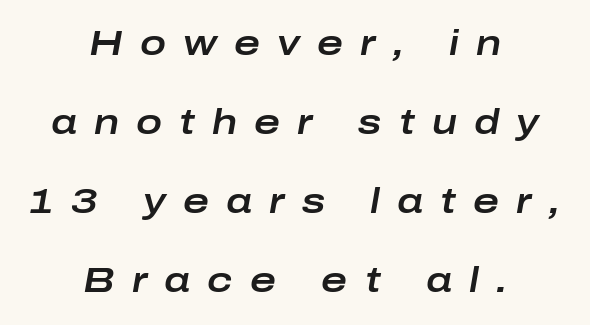
{"italic": "yes", "lean": "right", "slant_degrees": 10, "width": "wide", "stroke_contrast": "low", "x_height": "medium", "monospaced": "no", "underline": "no", "align": "center", "line_spacing": "loose", "line_spacing_ratio": 2.26, "letter_spacing": "wide", "letter_spacing_em": 0.49, "glyph_px": 35}
